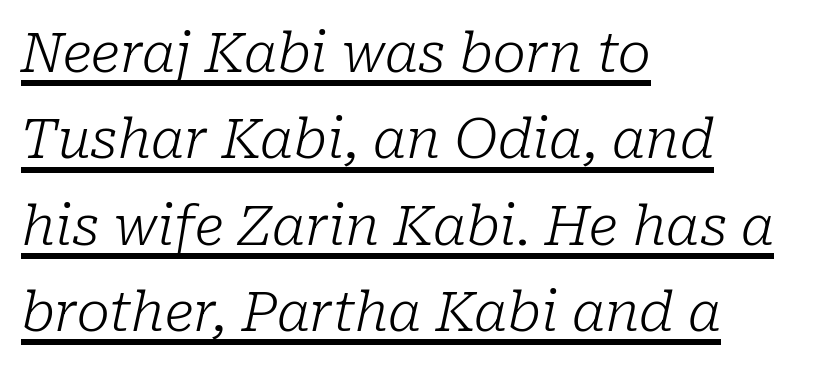
Q: Is the text bold? A: No.
Q: Is the text italic (slanted)? A: Yes, it leans right by about 10 degrees.
Q: Is the typeface a serif or a sans-serif typeface? A: Serif.
Q: Is the text underlined? A: Yes.
Q: How is the paragraph aligned? A: Left-aligned.
Q: Is the spacing between letters normal or unusually wide? A: Normal.
Q: Is the spacing between lines tight, normal or loose? A: Normal.
Q: Width (condensed, normal, or wide)? A: Normal.
Q: Stroke contrast? A: Low.
Q: x-height? A: Medium.
Q: Monospaced? A: No.
